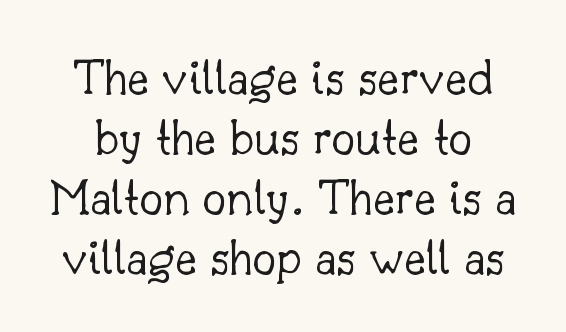
Check under the words: just untouched page. Compared with typical paragraphs, the rows here are closer together. These lines were composed using upright roman letters. A typesetter would call this proportional, since set widths differ per character. No extra tracking has been applied to these lines.
